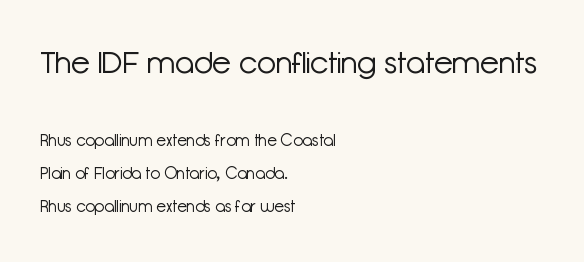
{"serif": "no", "italic": "no", "bold": "no", "weight": "light", "width": "normal", "stroke_contrast": "low", "x_height": "medium", "monospaced": "no", "underline": "no", "align": "left", "line_spacing": "loose", "line_spacing_ratio": 2.07, "letter_spacing": "normal", "letter_spacing_em": 0.0, "larger_block": "first", "size_ratio": 1.94, "glyph_px": 31}
